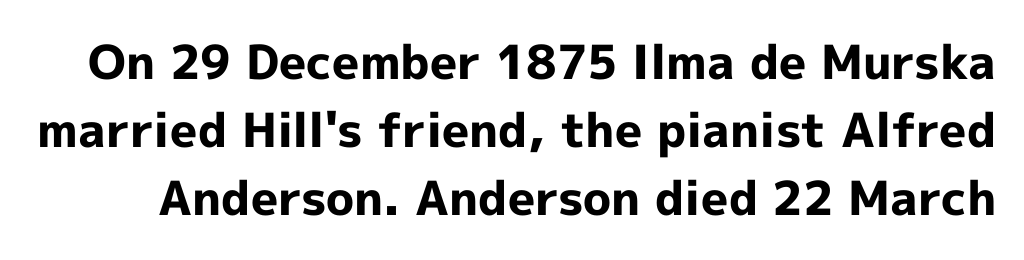
{"serif": "no", "italic": "no", "bold": "yes", "weight": "bold", "width": "normal", "x_height": "medium", "monospaced": "no", "underline": "no", "line_spacing": "normal", "line_spacing_ratio": 1.45, "letter_spacing": "normal", "letter_spacing_em": 0.0, "glyph_px": 47}
